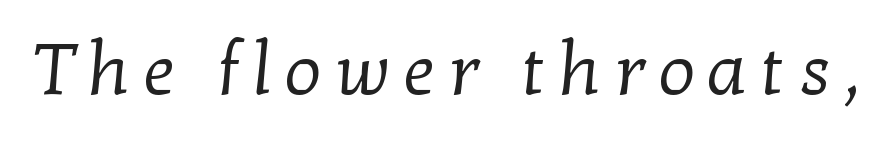
{"serif": "yes", "bold": "no", "weight": "regular", "width": "normal", "stroke_contrast": "low", "x_height": "medium", "monospaced": "no", "underline": "no", "glyph_px": 73}
